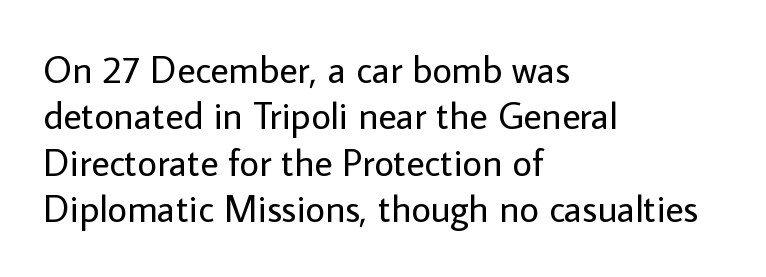
{"serif": "no", "italic": "no", "bold": "no", "weight": "regular", "width": "normal", "stroke_contrast": "low", "x_height": "medium", "monospaced": "no", "underline": "no", "align": "left", "line_spacing_ratio": 1.22, "letter_spacing": "normal", "letter_spacing_em": 0.0, "glyph_px": 38}
